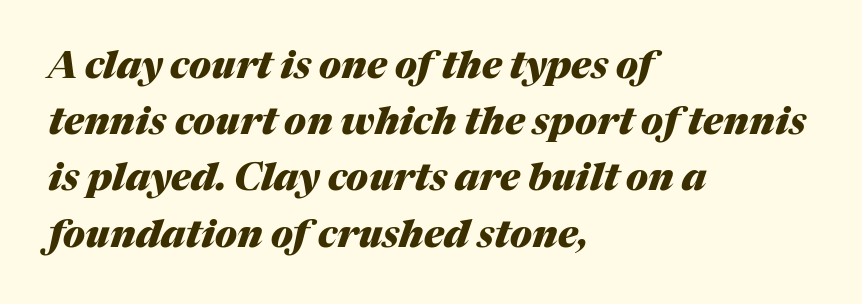
The image shows 38 px heavy type, italic (leaning right); set left-aligned, normal line spacing (1.48x), normal letter spacing, not underlined; medium stroke contrast and a medium x-height.
